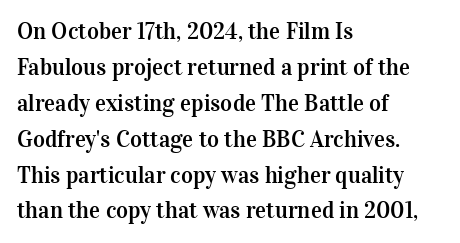
The passage shown has conventional tracking throughout. The axis of the letterforms is exactly vertical. In CSS terms this would be text-align: left. The area under the type is left untouched.
